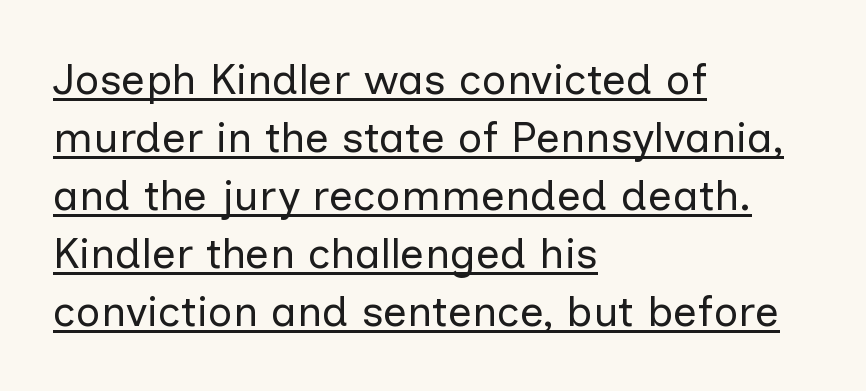
Q: Is the text bold? A: No.
Q: Is the text italic (slanted)? A: No, it is upright.
Q: Is the typeface a serif or a sans-serif typeface? A: Sans-serif.
Q: Is the text underlined? A: Yes.
Q: How is the paragraph aligned? A: Left-aligned.
Q: Is the spacing between letters normal or unusually wide? A: Normal.
Q: Is the spacing between lines tight, normal or loose? A: Normal.
Q: Width (condensed, normal, or wide)? A: Normal.
Q: Stroke contrast? A: Low.
Q: x-height? A: Medium.
Q: Monospaced? A: No.
